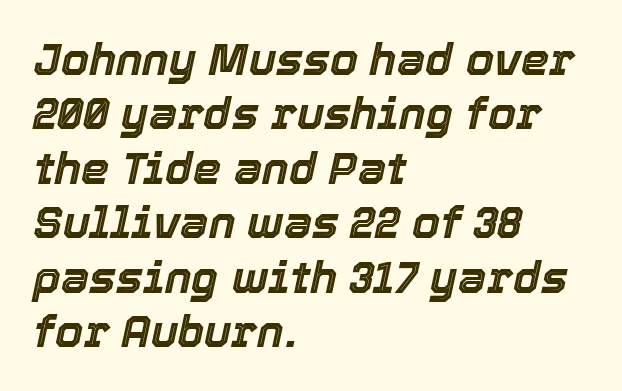
{"italic": "yes", "lean": "right", "slant_degrees": 12, "width": "normal", "x_height": "medium", "monospaced": "no", "underline": "no", "align": "left", "line_spacing_ratio": 1.21, "letter_spacing": "normal", "letter_spacing_em": 0.0, "glyph_px": 45}
